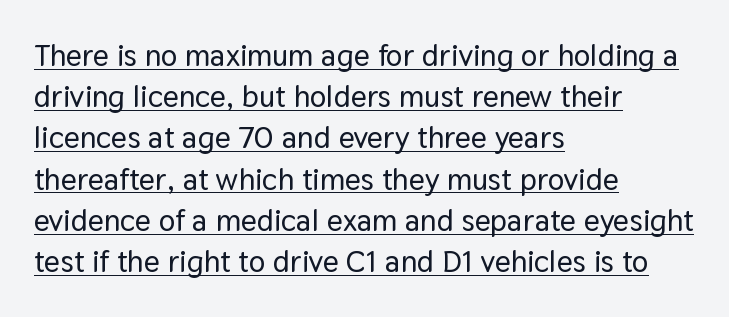
Q: Is the text italic (slanted)? A: No, it is upright.
Q: Is the typeface a serif or a sans-serif typeface? A: Sans-serif.
Q: Is the text underlined? A: Yes.
Q: How is the paragraph aligned? A: Left-aligned.
Q: Is the spacing between letters normal or unusually wide? A: Normal.
Q: Is the spacing between lines tight, normal or loose? A: Normal.
Q: Width (condensed, normal, or wide)? A: Normal.
Q: Stroke contrast? A: Low.
Q: x-height? A: Medium.
Q: Monospaced? A: No.
